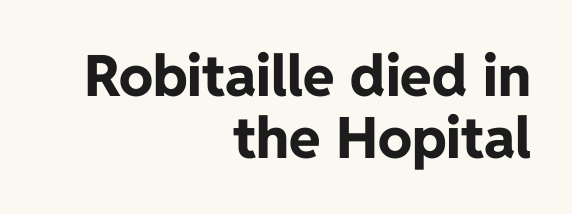
You could not count columns in this text — the font is proportionally spaced. The letters stand upright; this is a roman face. Heavy, bold letterforms. In terms of letterspacing, this is plain default setting.
